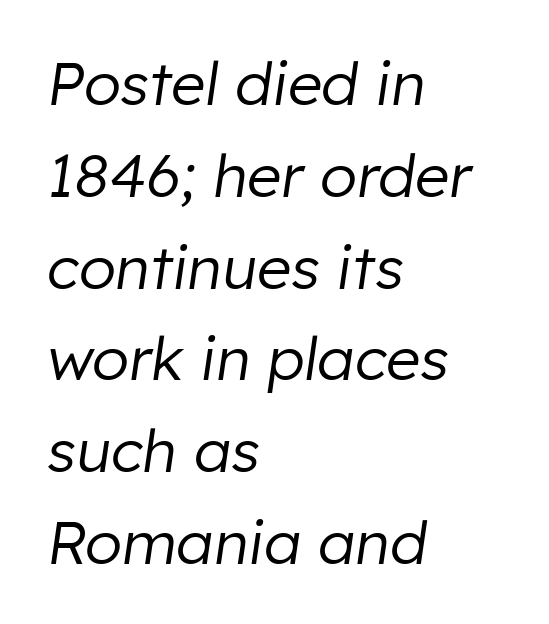
Q: Is the text bold? A: No.
Q: Is the text italic (slanted)? A: Yes, it leans right by about 8 degrees.
Q: Is the text underlined? A: No.
Q: How is the paragraph aligned? A: Left-aligned.
Q: Is the spacing between letters normal or unusually wide? A: Normal.
Q: Is the spacing between lines tight, normal or loose? A: Normal.
Q: Width (condensed, normal, or wide)? A: Normal.
Q: Stroke contrast? A: Low.
Q: x-height? A: Medium.
Q: Monospaced? A: No.
